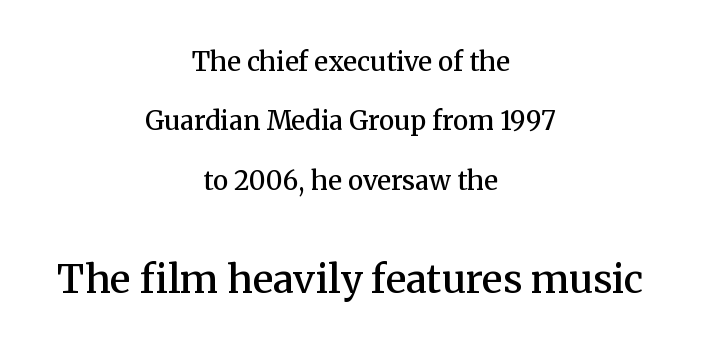
The image shows 39 px semibold serif type, upright; set centered, loose line spacing (2.28x), normal letter spacing, not underlined; the second (bottom) block is 1.5x larger; medium stroke contrast and a medium x-height.
